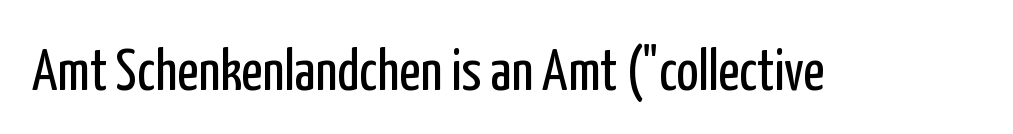
The image shows 58 px regular-weight, condensed sans-serif type, upright; set normal letter spacing, not underlined; low stroke contrast and a medium x-height.
